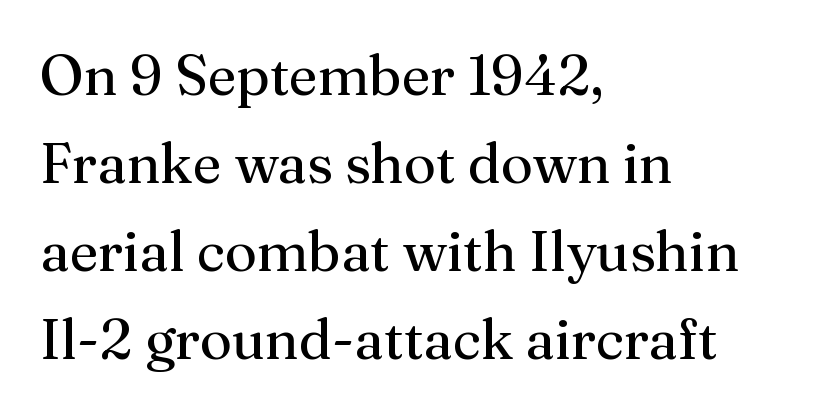
Note the varied advance widths — an 'i' is clearly narrower than an 'm'. Characters follow at the spacing the type designer built in. Weight: not bold — regular or lighter. The area under the type is left untouched. Reading down the column, the eye jumps a familiar distance to each next line. In terms of letterform style, serifs are clearly present.
